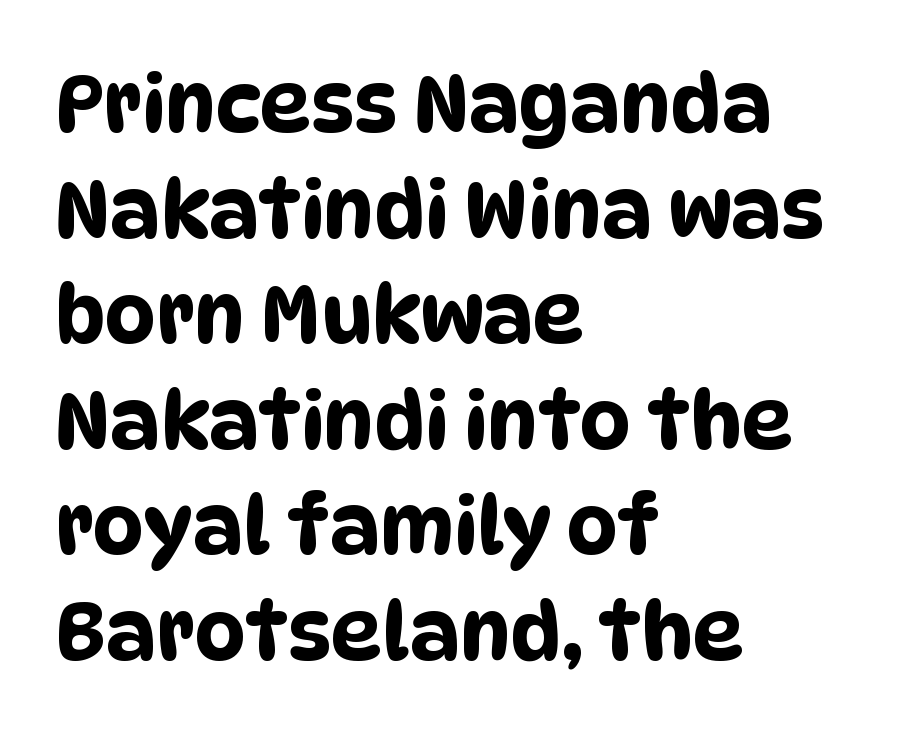
{"serif": "no", "width": "condensed", "stroke_contrast": "low", "x_height": "large", "monospaced": "no", "underline": "no", "align": "left", "line_spacing": "normal", "line_spacing_ratio": 1.32, "letter_spacing": "normal", "letter_spacing_em": 0.0, "glyph_px": 80}
